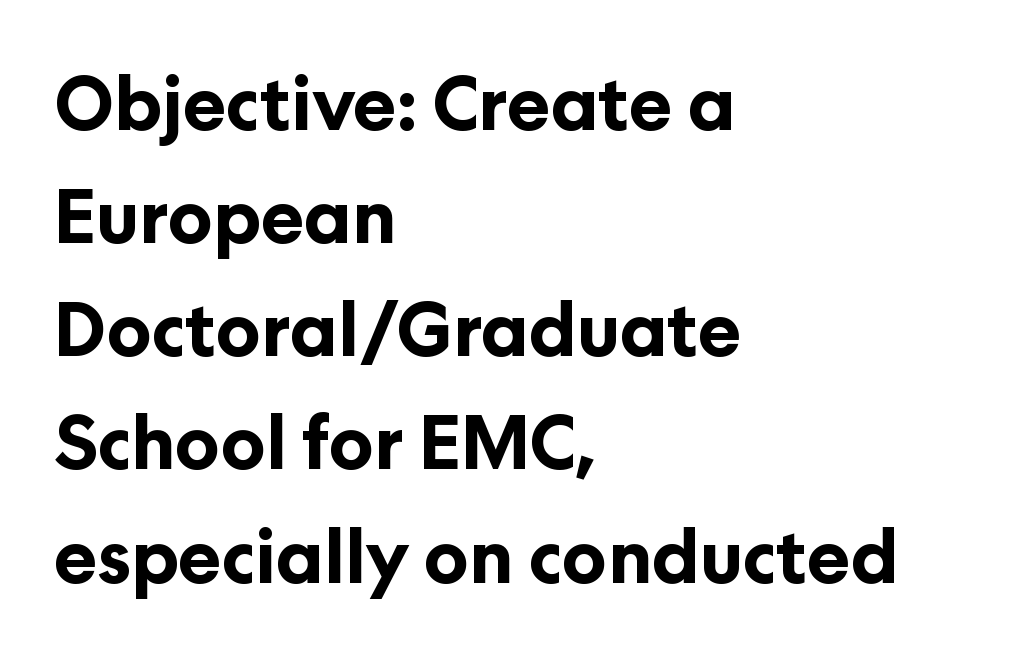
{"serif": "no", "italic": "no", "bold": "yes", "weight": "bold", "width": "normal", "stroke_contrast": "low", "x_height": "medium", "monospaced": "no", "underline": "no", "align": "left", "line_spacing": "normal", "line_spacing_ratio": 1.55, "letter_spacing": "normal", "letter_spacing_em": 0.0, "glyph_px": 73}
